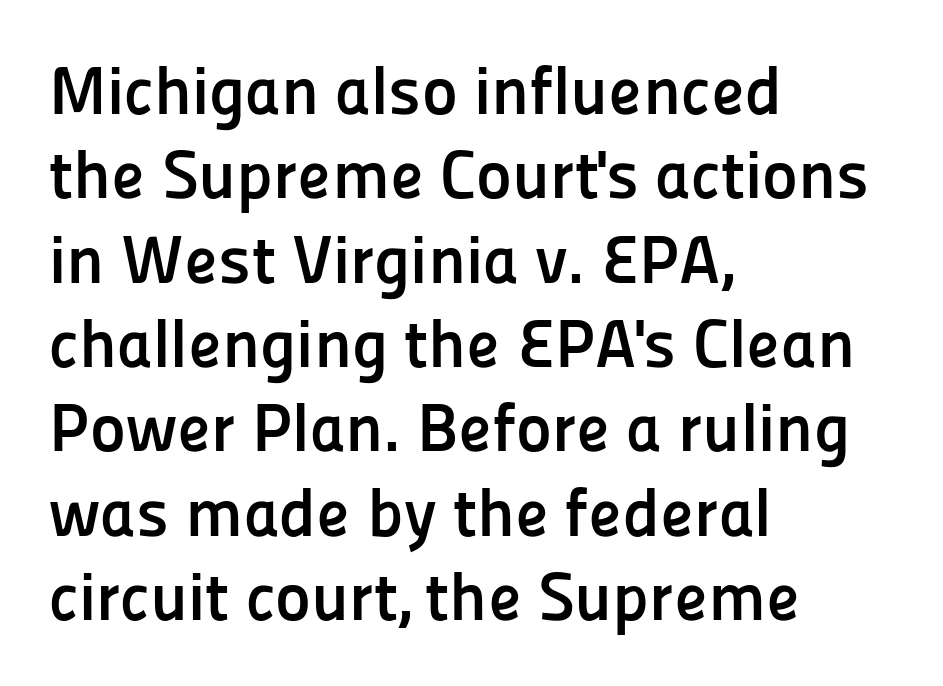
Q: Is the text bold? A: Yes.
Q: Is the text italic (slanted)? A: No, it is upright.
Q: Is the typeface a serif or a sans-serif typeface? A: Sans-serif.
Q: Is the text underlined? A: No.
Q: How is the paragraph aligned? A: Left-aligned.
Q: Is the spacing between letters normal or unusually wide? A: Normal.
Q: Width (condensed, normal, or wide)? A: Normal.
Q: Stroke contrast? A: Low.
Q: x-height? A: Medium.
Q: Monospaced? A: No.
